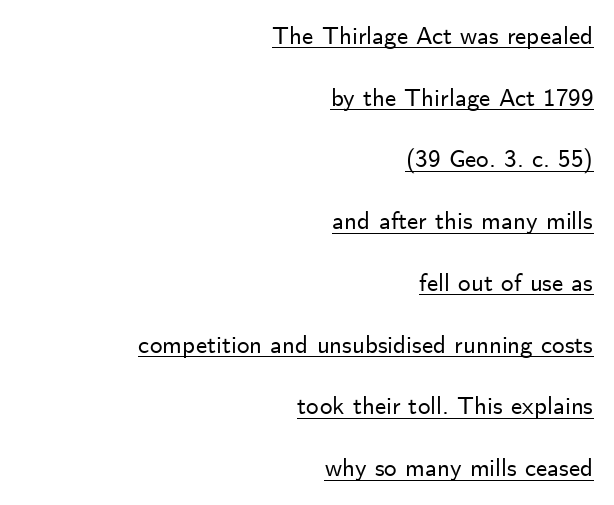
Students, observe the line beneath the letters — that is underlining. Right-aligned paragraph, ragged on the left. What's the leading like? Stretched, with rows far apart. No extra tracking has been applied to these lines.
